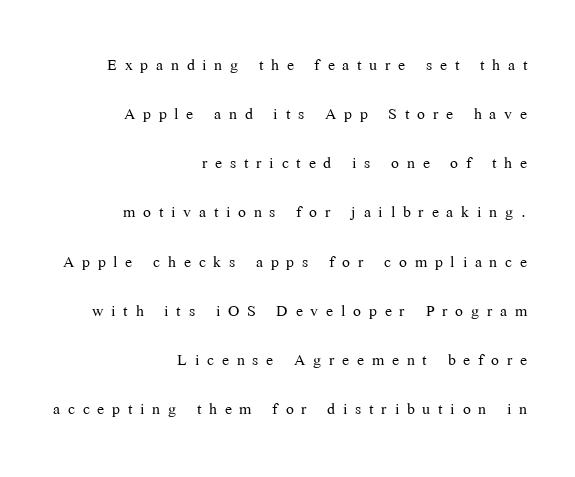
Q: Is the text bold? A: No.
Q: Is the text italic (slanted)? A: No, it is upright.
Q: Is the text underlined? A: No.
Q: How is the paragraph aligned? A: Right-aligned.
Q: Is the spacing between letters normal or unusually wide? A: Unusually wide.
Q: Is the spacing between lines tight, normal or loose? A: Loose.
